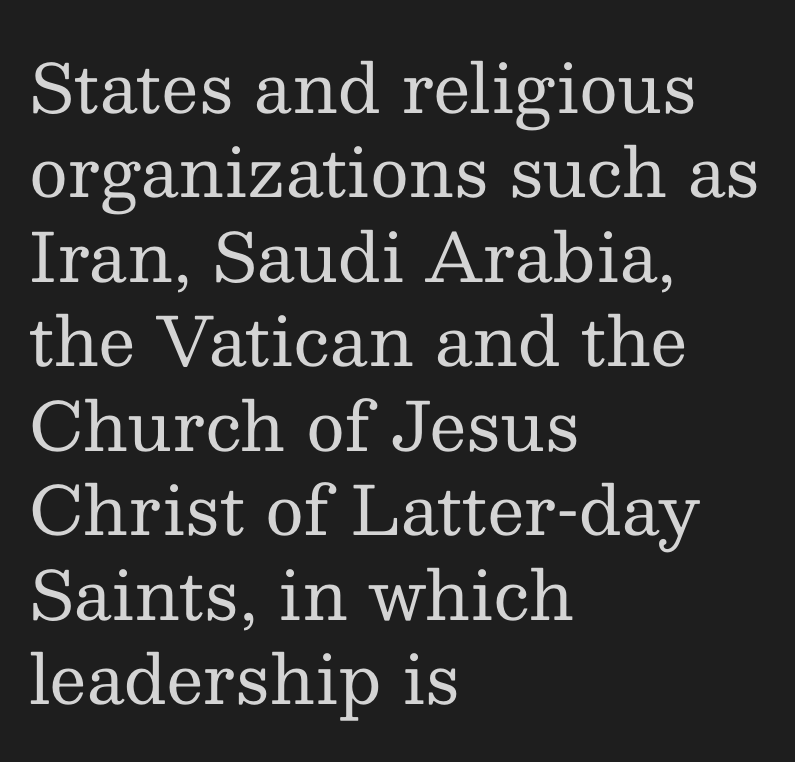
The image shows 67 px regular-weight serif type, upright; set left-aligned, normal line spacing (1.26x), normal letter spacing, not underlined; medium stroke contrast and a medium x-height.
